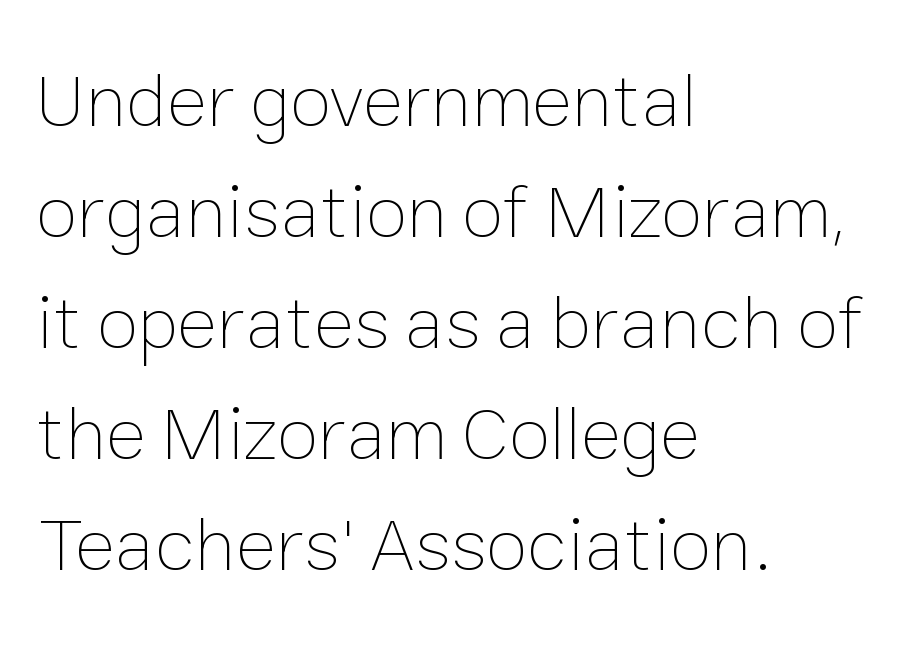
The image shows 76 px thin type, upright; set left-aligned, normal line spacing (1.46x), normal letter spacing, not underlined; low stroke contrast and a medium x-height.
